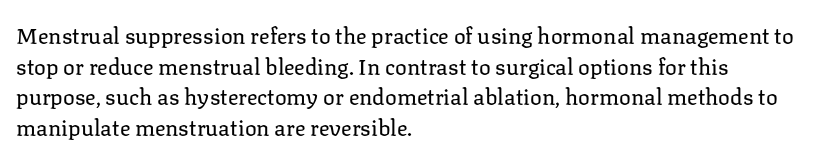
Q: Is the text bold? A: No.
Q: Is the text italic (slanted)? A: No, it is upright.
Q: Is the text underlined? A: No.
Q: How is the paragraph aligned? A: Left-aligned.
Q: Is the spacing between letters normal or unusually wide? A: Normal.
Q: Is the spacing between lines tight, normal or loose? A: Normal.
